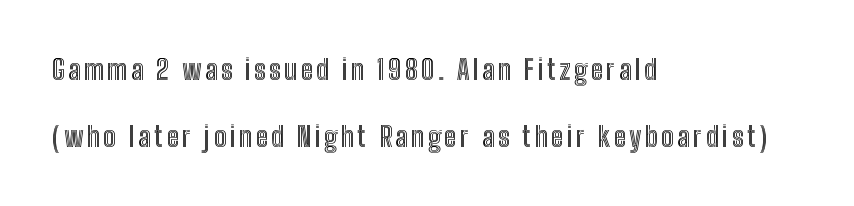
{"italic": "no", "width": "condensed", "x_height": "medium", "monospaced": "no", "underline": "no", "align": "left", "line_spacing": "loose", "line_spacing_ratio": 2.4, "glyph_px": 28}
